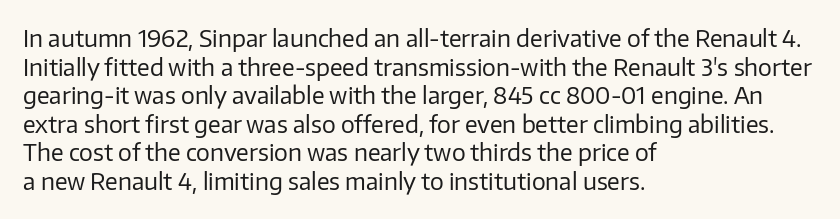
Beneath every word, the page is bare. On a weight scale, this lands at 450 or below. Look at the tracking — it's just the regular setting, nothing added. The typesetter chose a ragged-right arrangement here. Upright lettering throughout.
